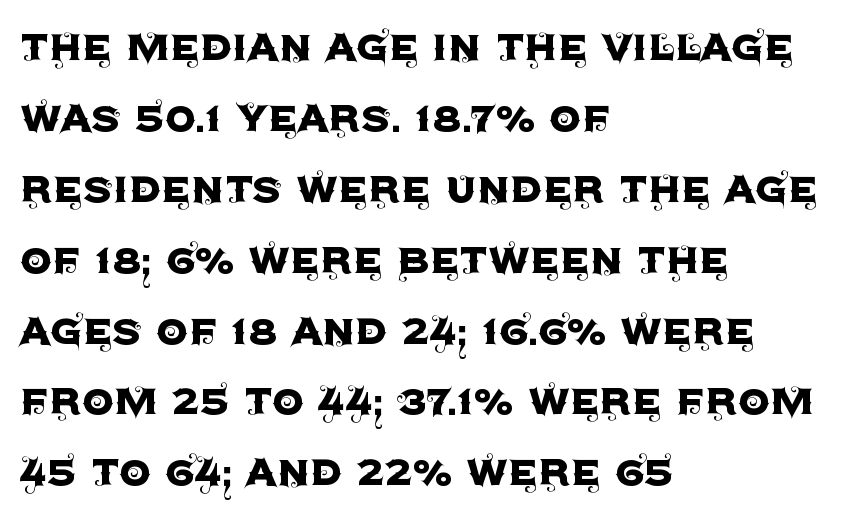
Q: Is the text italic (slanted)? A: No, it is upright.
Q: Is the typeface a serif or a sans-serif typeface? A: Sans-serif.
Q: Is the text underlined? A: No.
Q: How is the paragraph aligned? A: Left-aligned.
Q: Is the spacing between letters normal or unusually wide? A: Normal.
Q: Is the spacing between lines tight, normal or loose? A: Normal.
Q: Width (condensed, normal, or wide)? A: Normal.
Q: x-height? A: Large.
Q: Monospaced? A: No.
